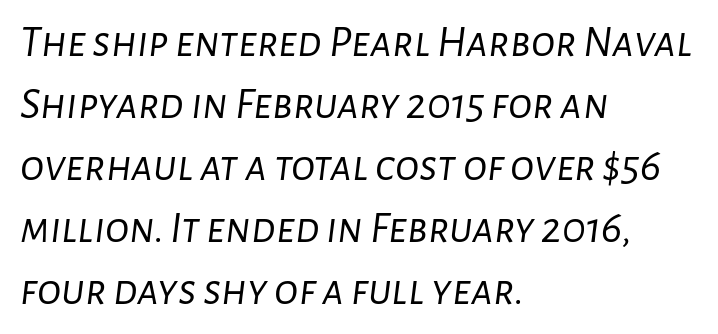
The image shows 45 px light type, italic (leaning right); set left-aligned, normal line spacing (1.38x), normal letter spacing, not underlined; low stroke contrast and a medium x-height.
